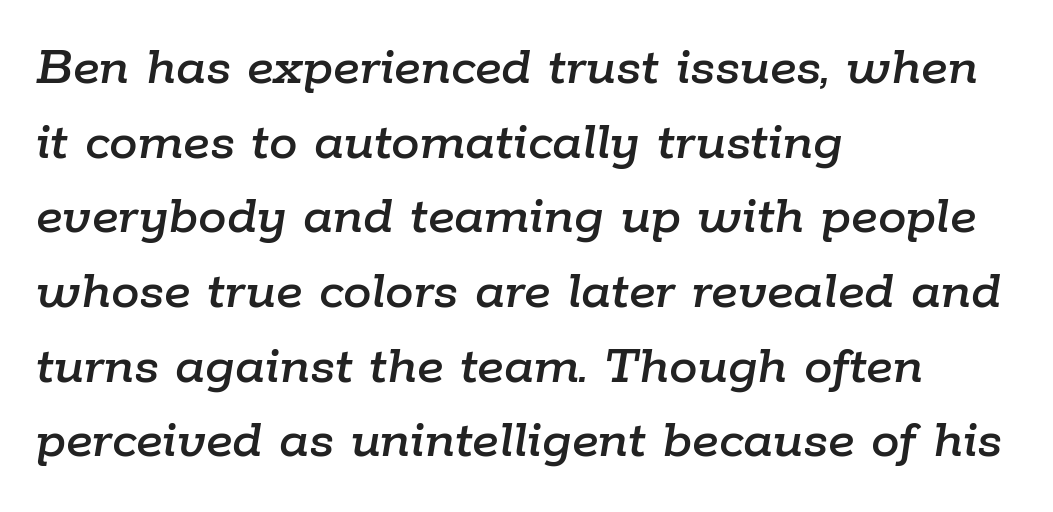
The image shows 57 px text type, italic (leaning right); set left-aligned, normal line spacing (1.31x), normal letter spacing, not underlined; low stroke contrast and a medium x-height.
